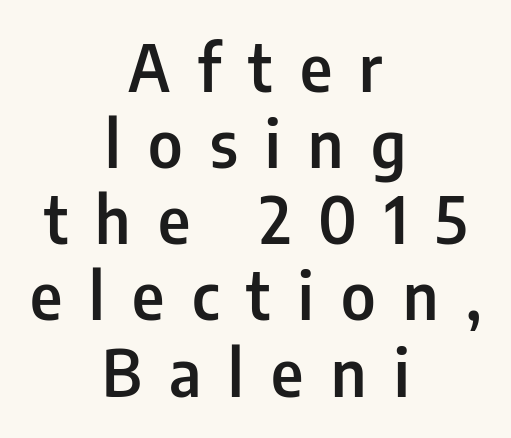
The image shows 64 px semibold, condensed sans-serif type, upright; set centered, line spacing 1.19x, unusually wide letter spacing (+0.43 em), not underlined; low stroke contrast and a medium x-height.
